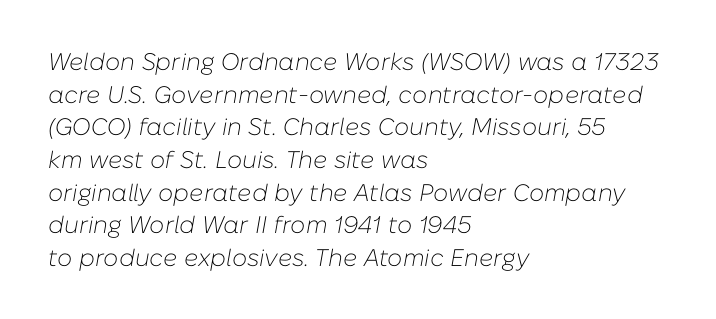
Descenders hang freely into open space. Notice how the passage keeps a crisp vertical edge on the left only. The letterforms sit at book weight or below. Students, note that the glyphs here touch the page at normal intervals. When letters slant like this, we call the style italic. Is there much room between lines? A standard amount, neither cramped nor airy.
